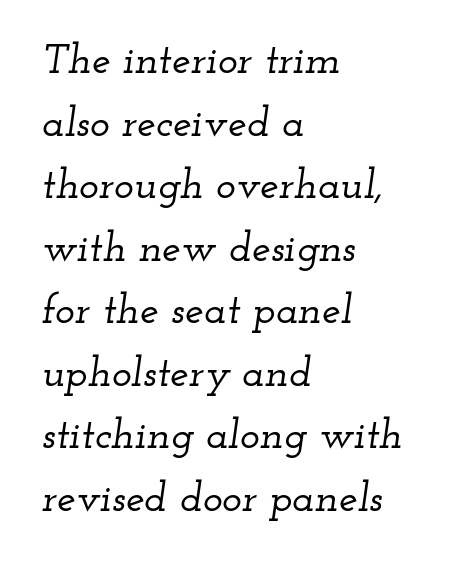
The image shows 42 px wide serif type, italic (leaning right); set left-aligned, normal line spacing (1.49x), normal letter spacing, not underlined; low stroke contrast and a small x-height.
